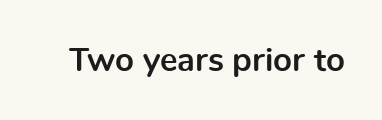
{"serif": "no", "italic": "no", "bold": "yes", "weight": "bold", "width": "normal", "x_height": "medium", "monospaced": "no", "underline": "no", "letter_spacing": "normal", "letter_spacing_em": 0.0, "glyph_px": 33}
